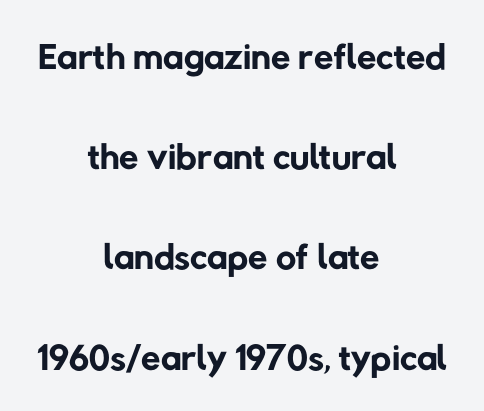
{"serif": "no", "bold": "no", "weight": "regular", "width": "normal", "stroke_contrast": "low", "x_height": "medium", "monospaced": "no", "underline": "no", "align": "center", "line_spacing_ratio": 1.79, "letter_spacing": "normal", "letter_spacing_em": 0.0, "glyph_px": 56}
